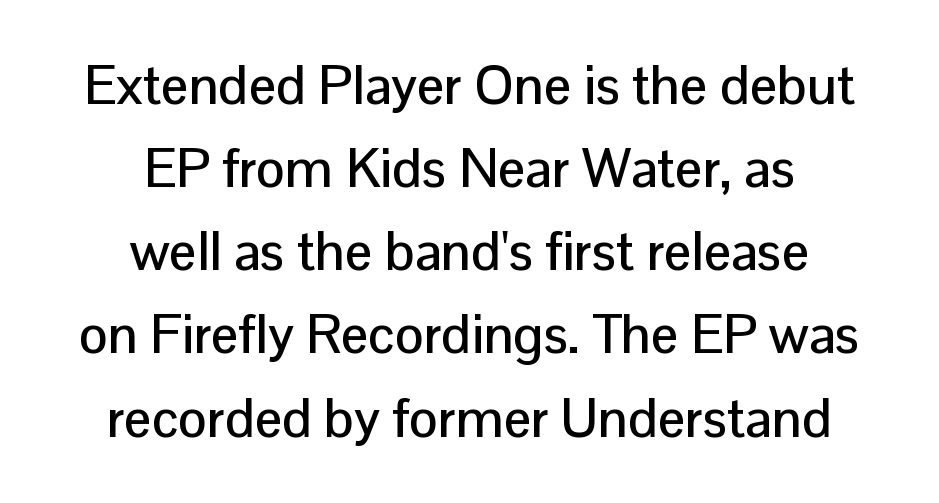
You can tell it's not italic because the verticals are truly vertical. The space directly below the letters is spotless. Is the letter spacing exaggerated? No — it looks like the ordinary default. If you measured baseline to baseline, you'd find a middling distance.
